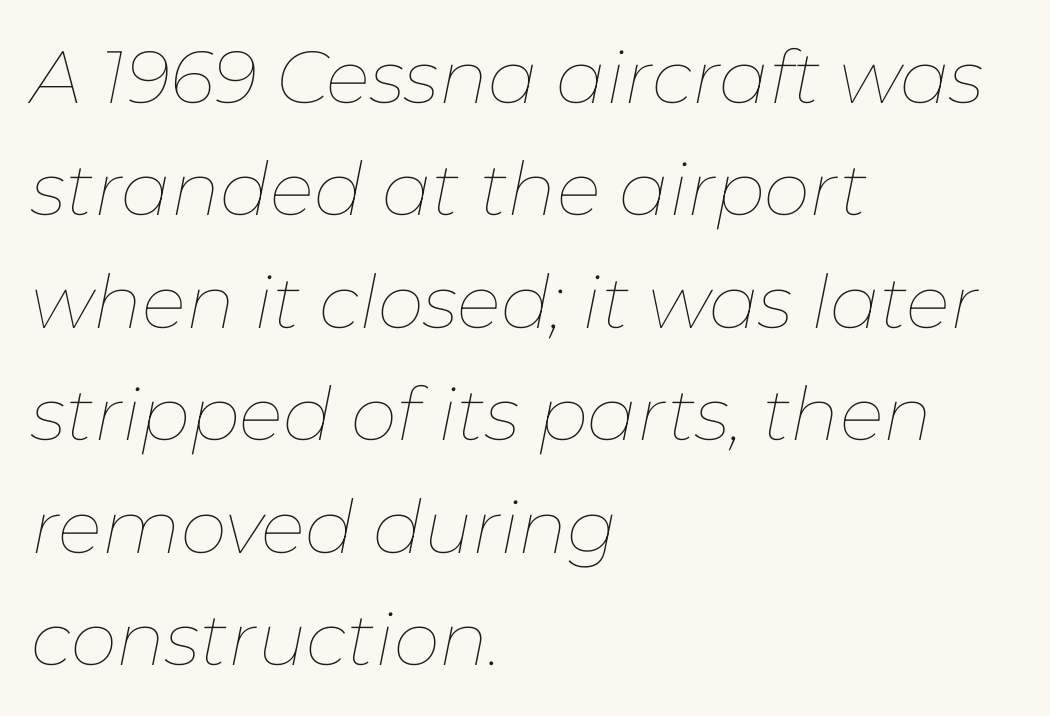
{"italic": "yes", "lean": "right", "slant_degrees": 11, "bold": "no", "weight": "thin", "width": "normal", "stroke_contrast": "low", "x_height": "medium", "monospaced": "no", "underline": "no", "align": "left", "line_spacing": "normal", "line_spacing_ratio": 1.52, "letter_spacing": "normal", "letter_spacing_em": 0.0, "glyph_px": 74}
